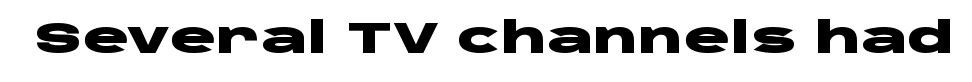
Q: Is the text bold? A: Yes.
Q: Is the text italic (slanted)? A: No, it is upright.
Q: Is the typeface a serif or a sans-serif typeface? A: Sans-serif.
Q: Is the text underlined? A: No.
Q: Is the spacing between letters normal or unusually wide? A: Normal.
Q: Width (condensed, normal, or wide)? A: Wide.
Q: Stroke contrast? A: Low.
Q: x-height? A: Large.
Q: Monospaced? A: No.
